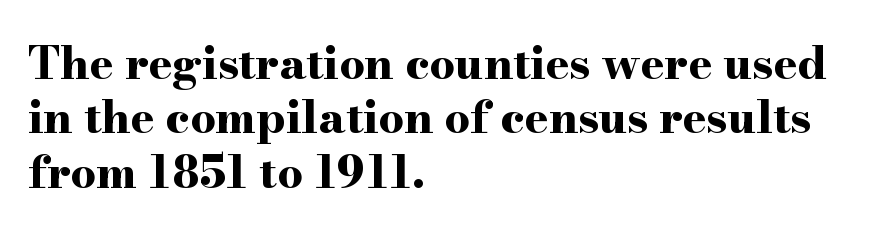
Think of a printed novel: that variable character pitch is what you see here. The specimen omits any rule beneath the text block's lines. Compared with typical body copy, the letter spacing here is the same. Casual observation: everything's shoved over to the left. Note: serifs present on the glyphs.
